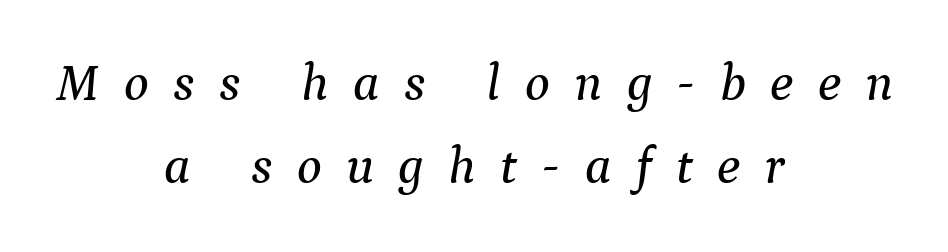
The text carries the slant typical of an italic or oblique font. The text was rendered using a seriffed face with decorative stroke endings. The passage is arranged like a title page — every line centered. The space beneath each line is pristine and unruled.
